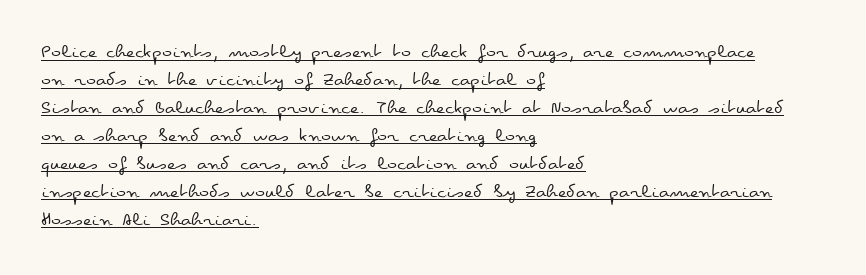
Q: Is the text bold? A: No.
Q: Is the text italic (slanted)? A: No, it is upright.
Q: Is the text underlined? A: Yes.
Q: How is the paragraph aligned? A: Left-aligned.
Q: Is the spacing between letters normal or unusually wide? A: Normal.
Q: Is the spacing between lines tight, normal or loose? A: Normal.
